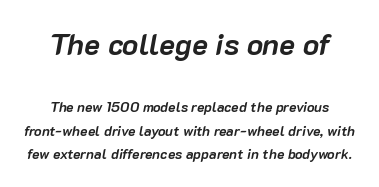
Caption: bold face, heavy strokes. Bare-footed words on every line. Designer's note — italics engaged. Spacing verdict: proportional, widths tailored to each character. The face used here is rendered with its standard letterfit.
